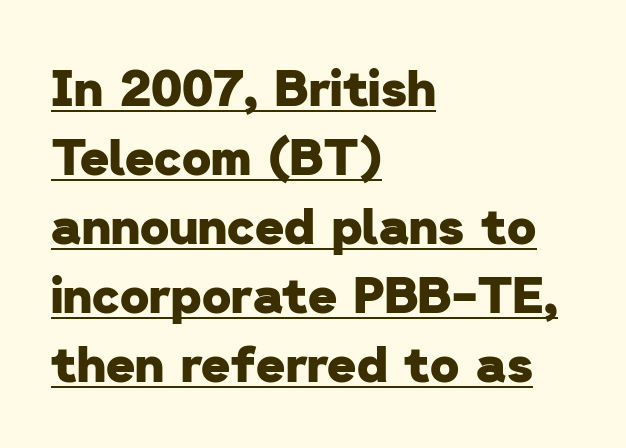
The image shows 50 px heavy sans-serif type; set left-aligned, normal line spacing (1.38x), normal letter spacing, underlined; low stroke contrast and a medium x-height.
